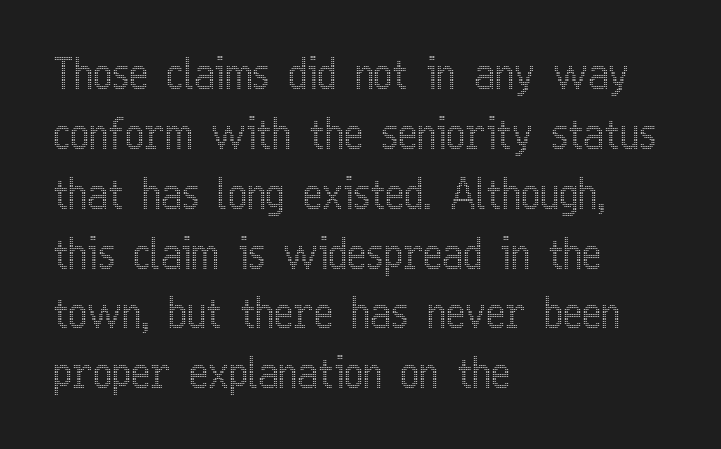
Q: Is the text italic (slanted)? A: No, it is upright.
Q: Is the text underlined? A: No.
Q: How is the paragraph aligned? A: Left-aligned.
Q: Is the spacing between letters normal or unusually wide? A: Normal.
Q: Is the spacing between lines tight, normal or loose? A: Normal.
Q: Width (condensed, normal, or wide)? A: Condensed.
Q: x-height? A: Medium.
Q: Monospaced? A: No.
